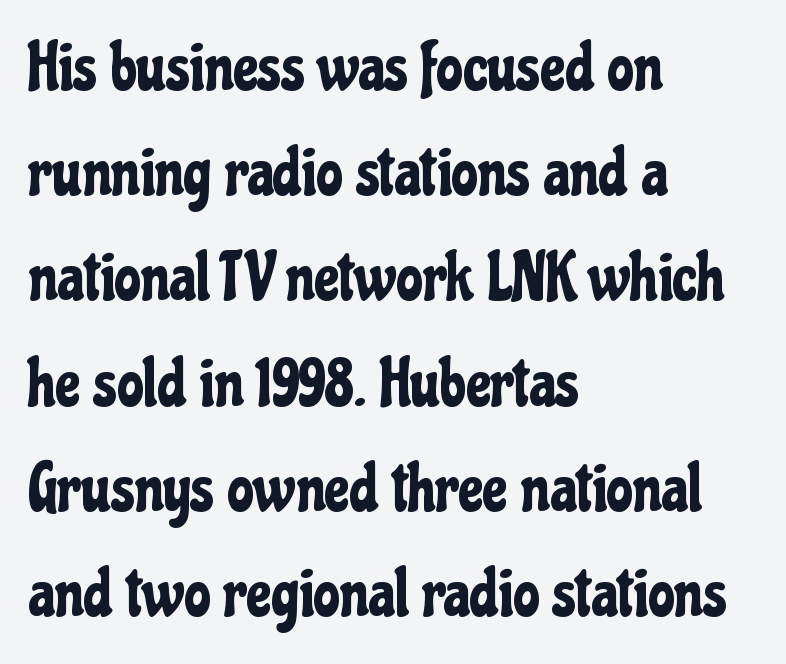
{"serif": "no", "italic": "no", "width": "condensed", "stroke_contrast": "low", "x_height": "medium", "monospaced": "no", "underline": "no", "align": "left", "line_spacing": "normal", "line_spacing_ratio": 1.57, "letter_spacing": "normal", "letter_spacing_em": 0.0, "glyph_px": 67}
